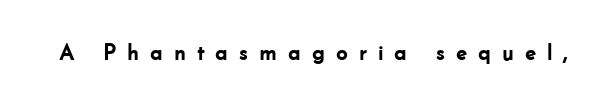
Plain, unruled lines of type. Caption: expanded tracking, letters set apart. Caption: bold face, heavy strokes. It's the straight-up-and-down kind of type.
